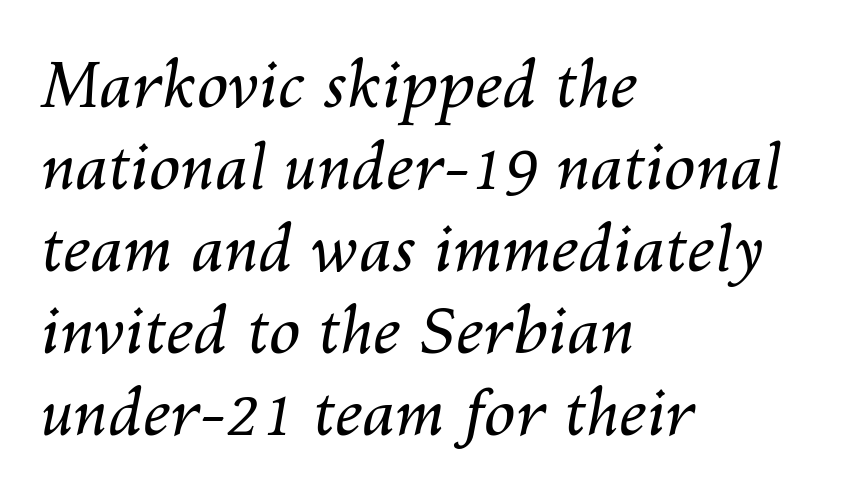
{"italic": "yes", "lean": "right", "slant_degrees": 10, "bold": "no", "weight": "regular", "width": "normal", "stroke_contrast": "medium", "x_height": "medium", "monospaced": "no", "underline": "no", "align": "left", "line_spacing": "normal", "line_spacing_ratio": 1.3, "letter_spacing": "normal", "letter_spacing_em": 0.0, "glyph_px": 63}
